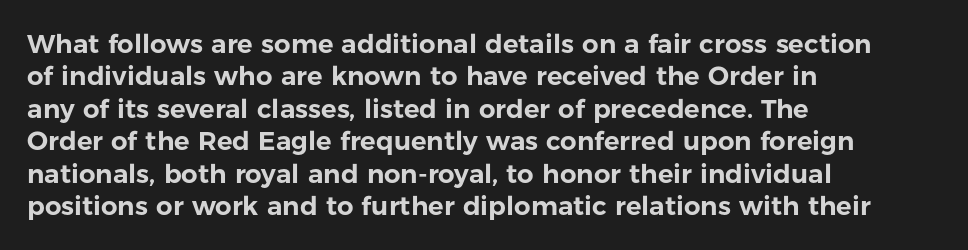
The image shows 26 px text type, upright; set left-aligned, normal line spacing (1.25x), normal letter spacing, not underlined.
